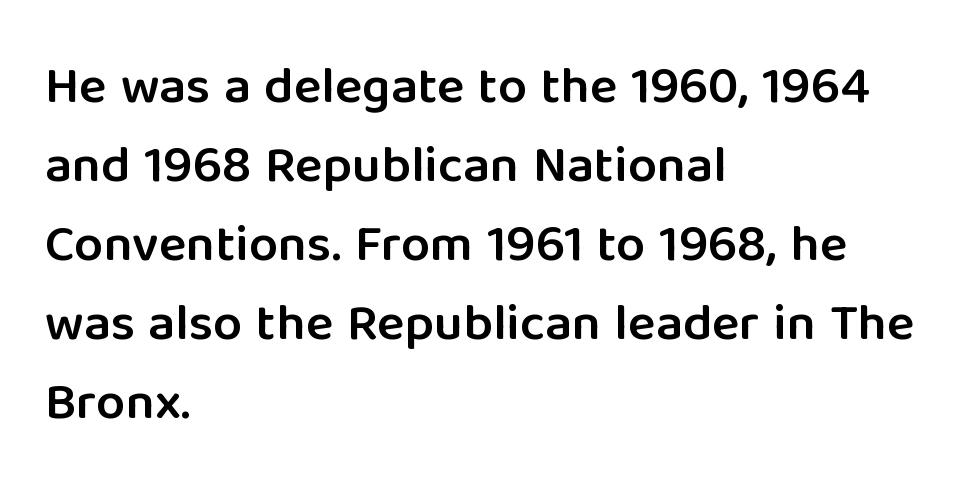
{"serif": "no", "italic": "no", "bold": "semi", "weight": "semibold", "width": "normal", "stroke_contrast": "low", "x_height": "medium", "monospaced": "no", "underline": "no", "align": "left", "line_spacing": "normal", "line_spacing_ratio": 1.52, "letter_spacing": "normal", "letter_spacing_em": 0.0, "glyph_px": 52}
